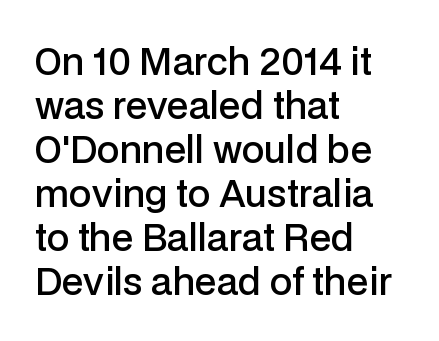
How are the letters spaced? Ordinarily, with no added tracking. The rendering shows plain stroke endings on the letterforms — a sans-serif design. Bare-footed words on every line. This is roman type, the default non-slanted kind.
